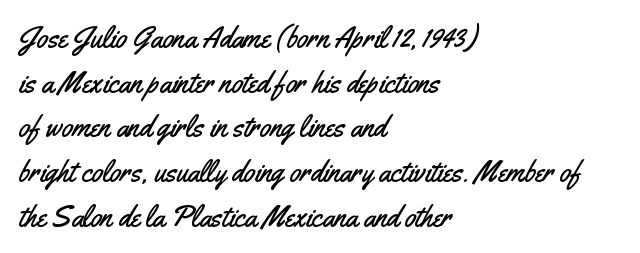
Q: Is the text italic (slanted)? A: Yes.
Q: Is the typeface a serif or a sans-serif typeface? A: Sans-serif.
Q: Is the text underlined? A: No.
Q: How is the paragraph aligned? A: Left-aligned.
Q: Is the spacing between letters normal or unusually wide? A: Normal.
Q: Is the spacing between lines tight, normal or loose? A: Normal.
Q: Width (condensed, normal, or wide)? A: Condensed.
Q: Stroke contrast? A: Medium.
Q: x-height? A: Small.
Q: Monospaced? A: No.
